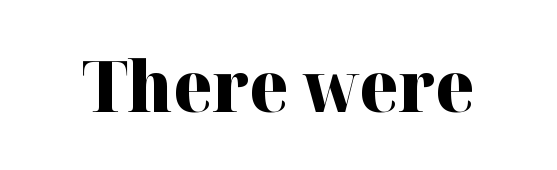
The image shows 70 px heavy serif type, upright; set normal letter spacing, not underlined; high stroke contrast and a medium x-height.
